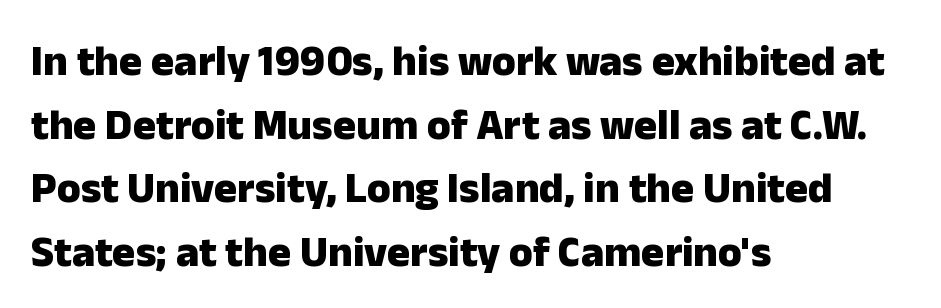
Q: Is the text bold? A: Yes.
Q: Is the text italic (slanted)? A: No, it is upright.
Q: Is the typeface a serif or a sans-serif typeface? A: Sans-serif.
Q: Is the text underlined? A: No.
Q: How is the paragraph aligned? A: Left-aligned.
Q: Is the spacing between letters normal or unusually wide? A: Normal.
Q: Is the spacing between lines tight, normal or loose? A: Normal.
Q: Width (condensed, normal, or wide)? A: Normal.
Q: Stroke contrast? A: Low.
Q: x-height? A: Medium.
Q: Monospaced? A: No.
